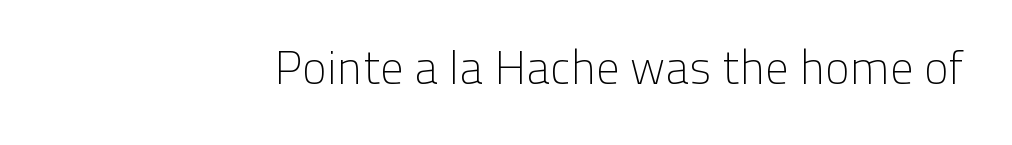
Q: Is the text bold? A: No.
Q: Is the text italic (slanted)? A: No, it is upright.
Q: Is the typeface a serif or a sans-serif typeface? A: Sans-serif.
Q: Is the text underlined? A: No.
Q: Is the spacing between letters normal or unusually wide? A: Normal.
Q: Width (condensed, normal, or wide)? A: Normal.
Q: Stroke contrast? A: Low.
Q: x-height? A: Medium.
Q: Monospaced? A: No.
